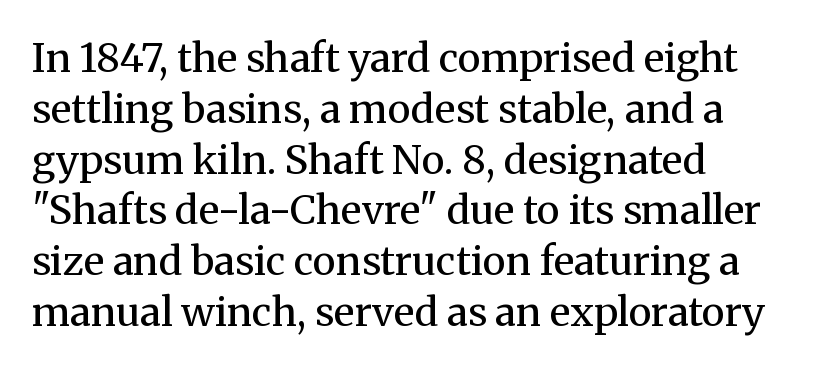
{"serif": "yes", "italic": "no", "bold": "no", "weight": "regular", "width": "normal", "stroke_contrast": "medium", "x_height": "medium", "monospaced": "no", "underline": "no", "align": "left", "line_spacing": "normal", "line_spacing_ratio": 1.27, "letter_spacing": "normal", "letter_spacing_em": 0.0, "glyph_px": 40}
